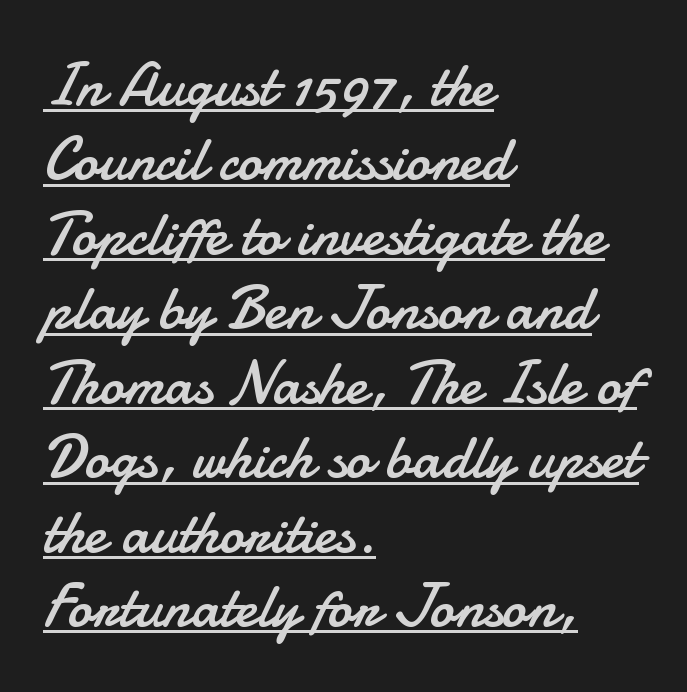
{"serif": "no", "bold": "no", "weight": "regular", "width": "normal", "stroke_contrast": "low", "x_height": "small", "monospaced": "no", "underline": "yes", "align": "left", "line_spacing_ratio": 1.22, "letter_spacing": "normal", "letter_spacing_em": 0.0, "glyph_px": 61}
